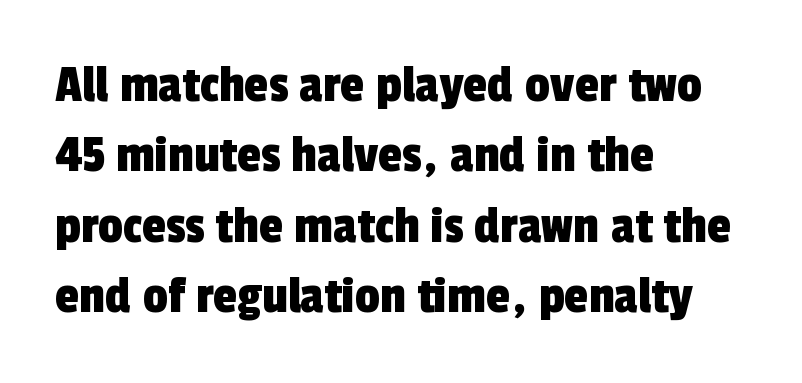
What kind of face is this? One without serifs — a sans. Standard letterfit; no display-style spreading of the glyphs. Visually the block forms a straight wall on the left and a jagged coastline on the right. Anything drawn beneath the words? Only blank space. Line spacing here is normal. You could not count columns in this text — the font is proportionally spaced.
